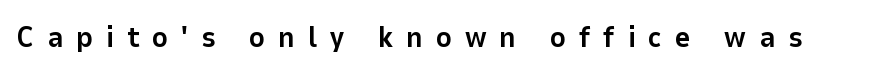
{"serif": "no", "italic": "no", "bold": "yes", "weight": "bold", "width": "normal", "stroke_contrast": "low", "x_height": "medium", "monospaced": "no", "underline": "no", "letter_spacing": "wide", "letter_spacing_em": 0.43, "glyph_px": 30}
